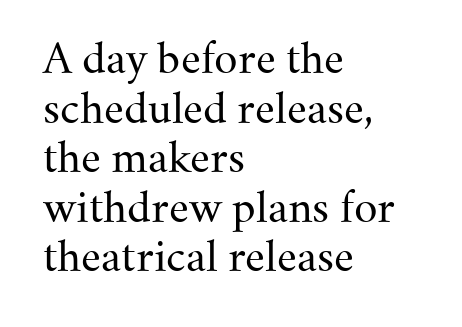
{"serif": "yes", "italic": "no", "bold": "no", "weight": "regular", "width": "normal", "stroke_contrast": "medium", "x_height": "small", "monospaced": "no", "underline": "no", "align": "left", "line_spacing_ratio": 1.21, "letter_spacing": "normal", "letter_spacing_em": 0.0, "glyph_px": 41}
